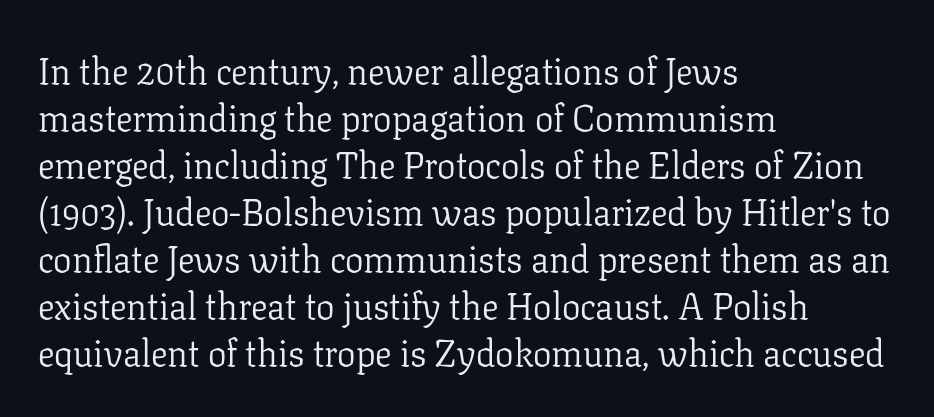
Q: Is the text bold? A: No.
Q: Is the text italic (slanted)? A: No, it is upright.
Q: Is the typeface a serif or a sans-serif typeface? A: Serif.
Q: Is the text underlined? A: No.
Q: How is the paragraph aligned? A: Left-aligned.
Q: Is the spacing between letters normal or unusually wide? A: Normal.
Q: Is the spacing between lines tight, normal or loose? A: Normal.
Q: Width (condensed, normal, or wide)? A: Normal.
Q: Stroke contrast? A: Low.
Q: x-height? A: Medium.
Q: Monospaced? A: No.
